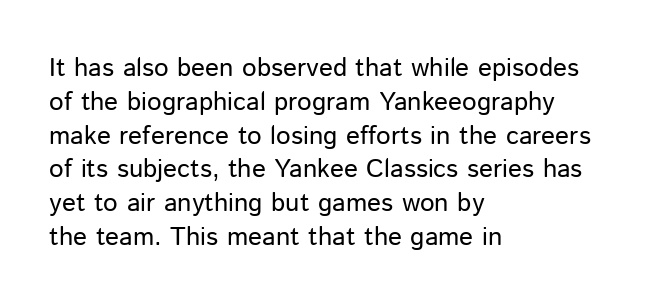
Q: Is the text bold? A: No.
Q: Is the text italic (slanted)? A: No, it is upright.
Q: Is the text underlined? A: No.
Q: How is the paragraph aligned? A: Left-aligned.
Q: Is the spacing between letters normal or unusually wide? A: Normal.
Q: Is the spacing between lines tight, normal or loose? A: Normal.
